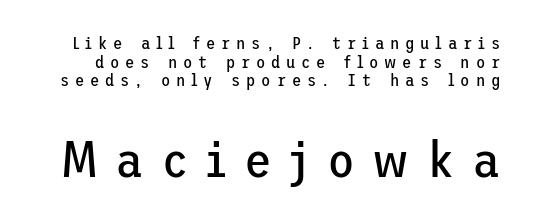
The leading is snug, giving the passage a crowded texture. A bare baseline throughout the passage. The weight tops out at a normal text grade. The following chunk of copy outweighs the initial chunk in type size. The passage shown is typeset with a sans-serif family.
